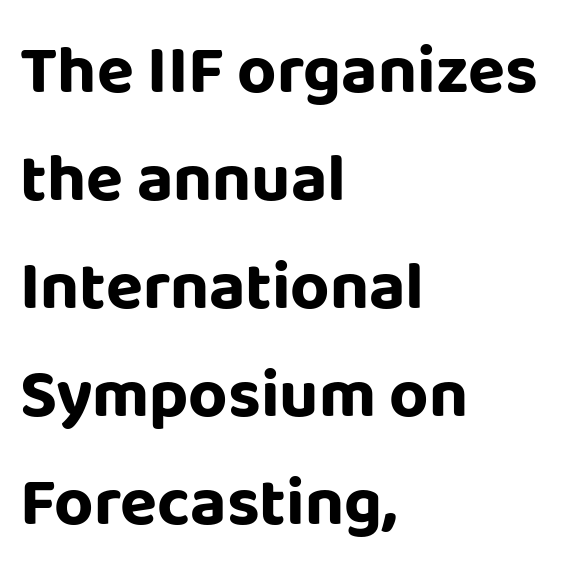
What weight is shown? A full bold with thick strokes. One-word summary of the alignment: left. Each letter keeps its own natural width here, so spacing adapts to shape. Quick note: not italic, upright.
